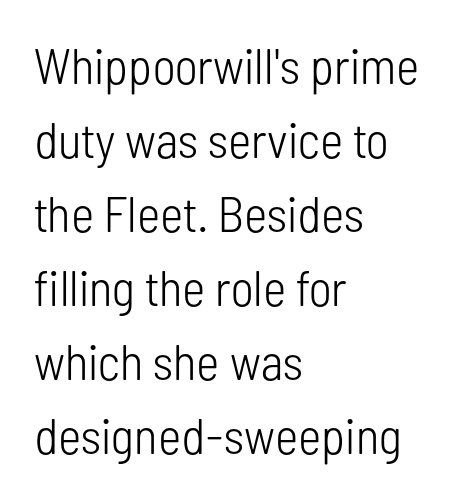
Quick note: underline off. Upright lettering throughout. The rendering anchors every line to the left-hand side. Between one letter and the next there's only the usual sliver of space. Nothing heavy about these letters — not bold at all. What kind of face is this? One without serifs — a sans.
